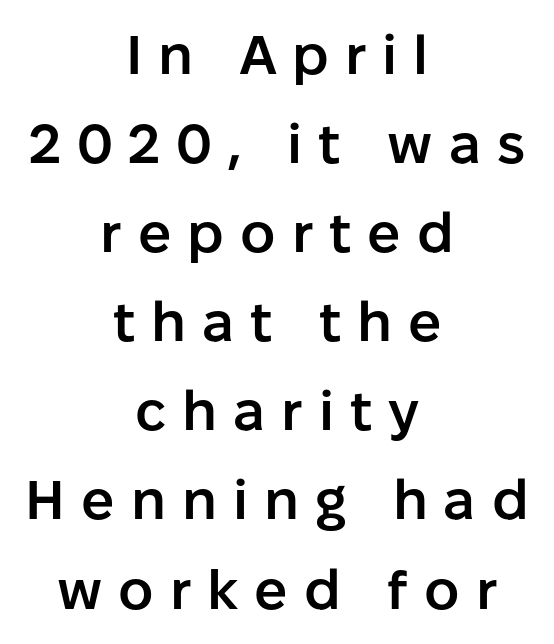
This sample has the flowing, uneven cadence of proportional lettering. The space directly below the letters is spotless. Baseline-to-baseline distance is the conventional proportion of letter height. Tracking value appears strongly positive — letters spread wide. Is this a sans? Yes — the strokes have no serifs.
